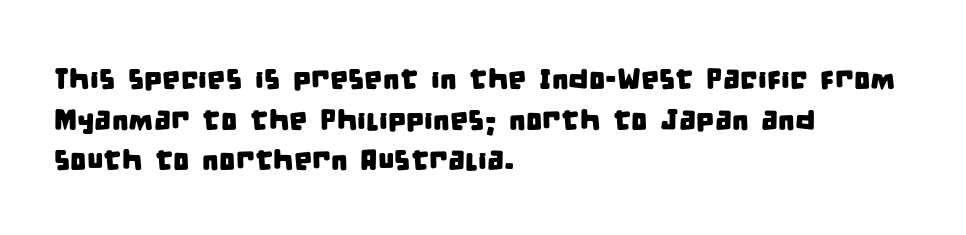
Q: Is the typeface a serif or a sans-serif typeface? A: Sans-serif.
Q: Is the text underlined? A: No.
Q: How is the paragraph aligned? A: Left-aligned.
Q: Is the spacing between letters normal or unusually wide? A: Normal.
Q: Is the spacing between lines tight, normal or loose? A: Normal.
Q: Width (condensed, normal, or wide)? A: Condensed.
Q: Stroke contrast? A: Low.
Q: x-height? A: Large.
Q: Monospaced? A: No.
